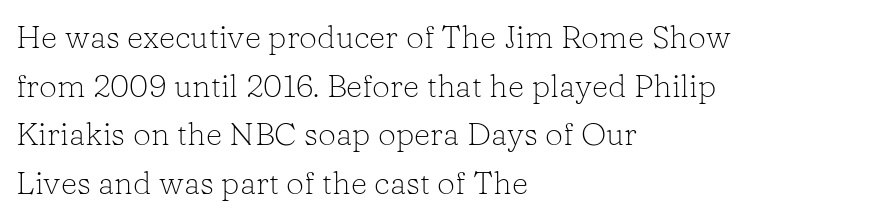
Q: Is the text bold? A: No.
Q: Is the text italic (slanted)? A: No, it is upright.
Q: Is the typeface a serif or a sans-serif typeface? A: Serif.
Q: Is the text underlined? A: No.
Q: How is the paragraph aligned? A: Left-aligned.
Q: Is the spacing between letters normal or unusually wide? A: Normal.
Q: Is the spacing between lines tight, normal or loose? A: Normal.
Q: Width (condensed, normal, or wide)? A: Normal.
Q: Stroke contrast? A: Low.
Q: x-height? A: Medium.
Q: Monospaced? A: No.
